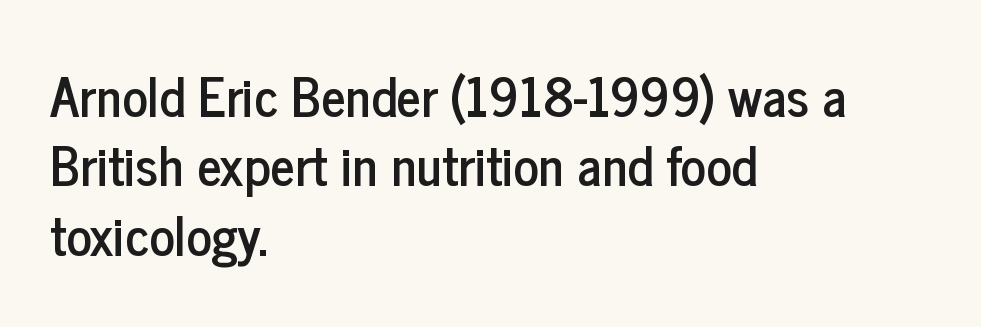
Q: Is the text italic (slanted)? A: No, it is upright.
Q: Is the typeface a serif or a sans-serif typeface? A: Sans-serif.
Q: Is the text underlined? A: No.
Q: How is the paragraph aligned? A: Left-aligned.
Q: Is the spacing between letters normal or unusually wide? A: Normal.
Q: Is the spacing between lines tight, normal or loose? A: Normal.
Q: Width (condensed, normal, or wide)? A: Condensed.
Q: Stroke contrast? A: Low.
Q: x-height? A: Medium.
Q: Monospaced? A: No.
